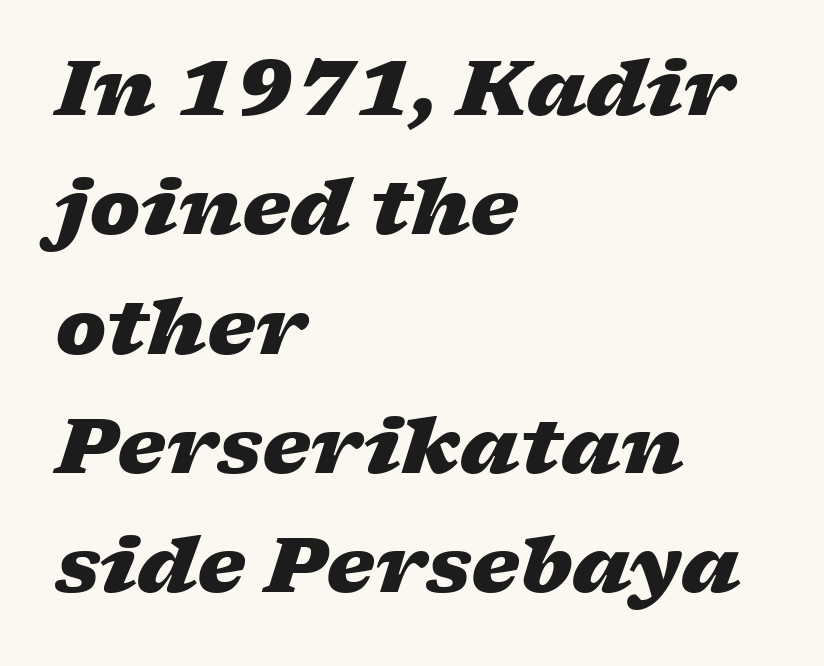
The image shows 77 px heavy, wide type, italic (leaning right); set left-aligned, normal line spacing (1.55x), normal letter spacing, not underlined; low stroke contrast and a medium x-height.
